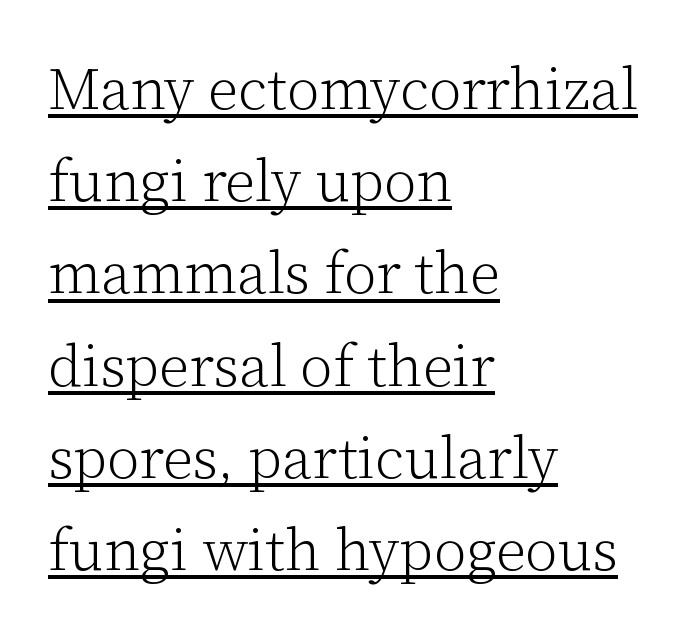
These lines were composed using upright roman letters. This sample uses plain, unmodified letter spacing. Quick note: underline on. Each line starts at the same left margin while the right side varies. Honestly, the row spacing looks completely unremarkable.
